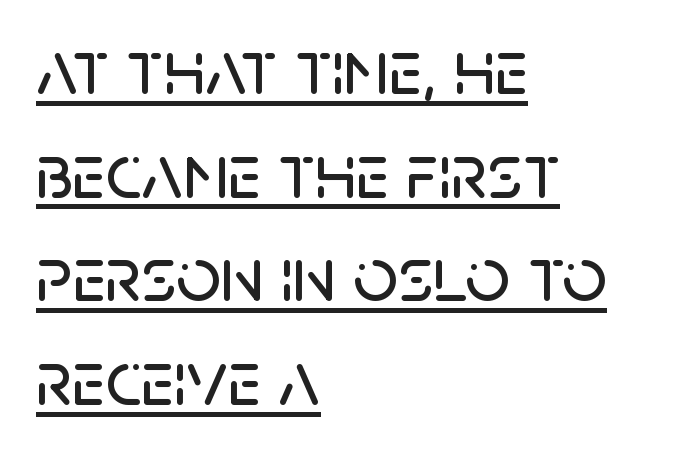
The image shows 78 px sans-serif type, upright; set left-aligned, normal line spacing (1.33x), normal letter spacing, underlined; low stroke contrast and a large x-height.
